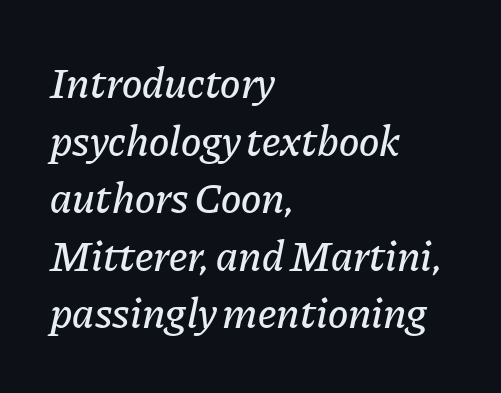
The image shows 43 px text type, italic (leaning right); set left-aligned, normal line spacing (1.34x), normal letter spacing, not underlined; low stroke contrast and a medium x-height.
